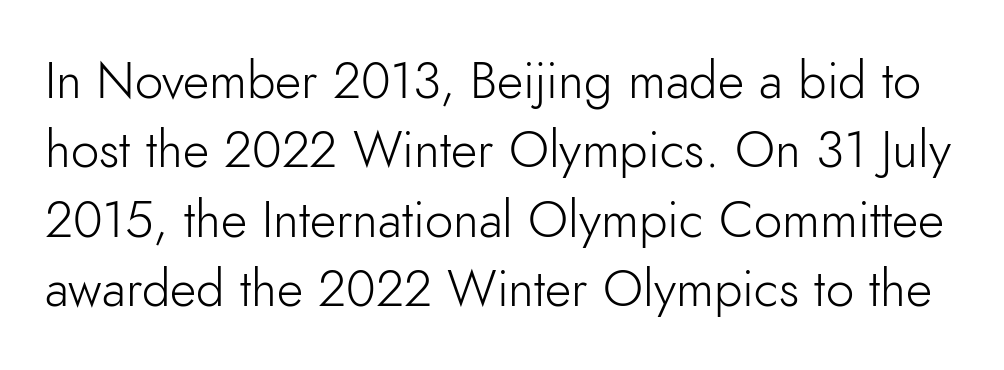
The image shows 51 px light sans-serif type, upright; set normal line spacing (1.36x), normal letter spacing, not underlined; low stroke contrast and a small x-height.
